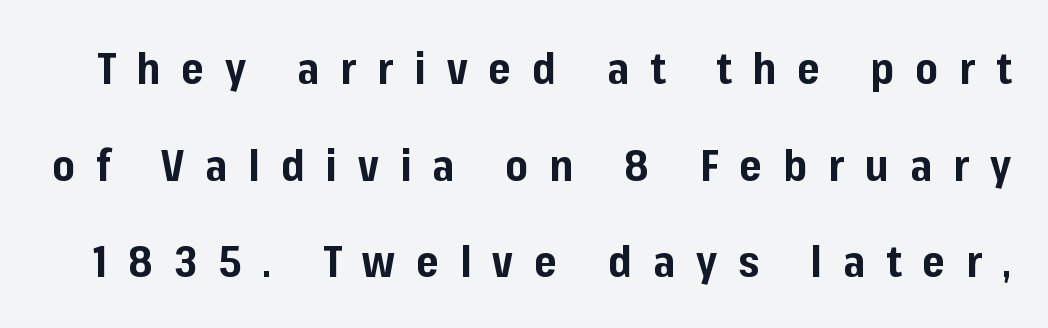
{"serif": "no", "italic": "no", "bold": "yes", "weight": "bold", "width": "normal", "stroke_contrast": "low", "x_height": "medium", "monospaced": "no", "underline": "no", "line_spacing": "loose", "line_spacing_ratio": 2.25, "letter_spacing": "wide", "letter_spacing_em": 0.49, "glyph_px": 43}
